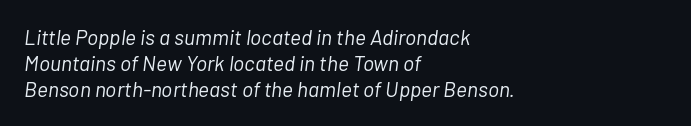
The image shows 21 px text type, italic (leaning right); set left-aligned, line spacing 1.23x, normal letter spacing, not underlined.
